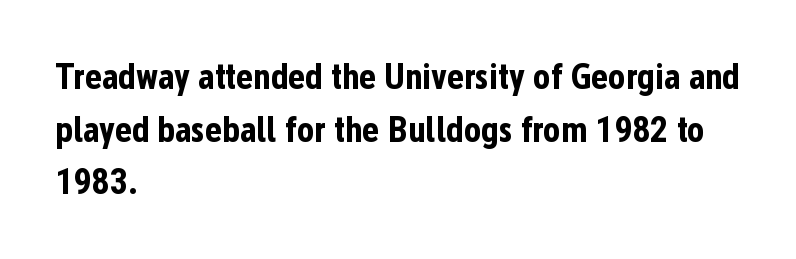
Q: Is the text bold? A: Yes.
Q: Is the text italic (slanted)? A: No, it is upright.
Q: Is the typeface a serif or a sans-serif typeface? A: Sans-serif.
Q: Is the text underlined? A: No.
Q: How is the paragraph aligned? A: Left-aligned.
Q: Is the spacing between letters normal or unusually wide? A: Normal.
Q: Is the spacing between lines tight, normal or loose? A: Normal.
Q: Width (condensed, normal, or wide)? A: Condensed.
Q: Stroke contrast? A: Low.
Q: x-height? A: Medium.
Q: Monospaced? A: No.
